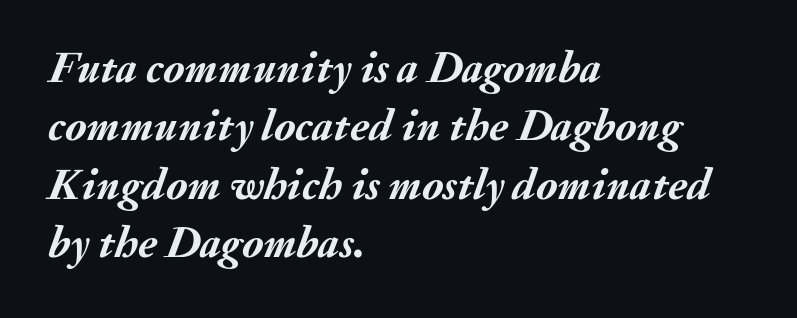
This is oblique type, the kind used for emphasis or titles. All the whitespace from short lines collects on the right. Characters follow at the spacing the type designer built in. The passage shown is typed in a proportional face where columns would drift. Thick stems and heavy bowls — unmistakably bold. Vertically, the passage feels balanced, rows spaced as you'd expect.
